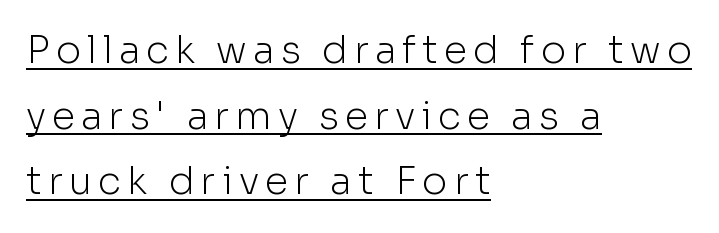
The image shows 38 px light sans-serif type, upright; set left-aligned, line spacing 1.73x, underlined; low stroke contrast and a medium x-height.
